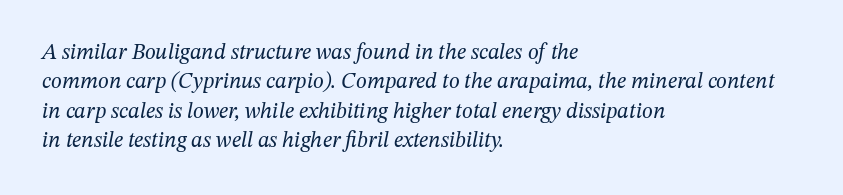
Q: Is the text bold? A: No.
Q: Is the text italic (slanted)? A: Yes, it leans right by about 12 degrees.
Q: Is the text underlined? A: No.
Q: How is the paragraph aligned? A: Left-aligned.
Q: Is the spacing between letters normal or unusually wide? A: Normal.
Q: Is the spacing between lines tight, normal or loose? A: Normal.
